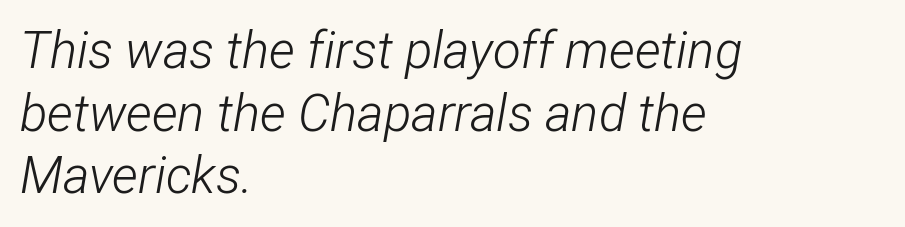
The image shows 51 px light, condensed type, italic (leaning right); set left-aligned, line spacing 1.23x, normal letter spacing, not underlined; low stroke contrast and a medium x-height.
